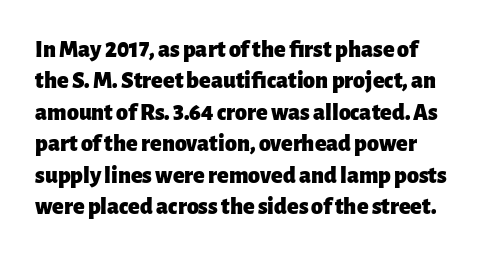
The image shows 24 px bold type, upright; set normal line spacing (1.31x), normal letter spacing, not underlined.
